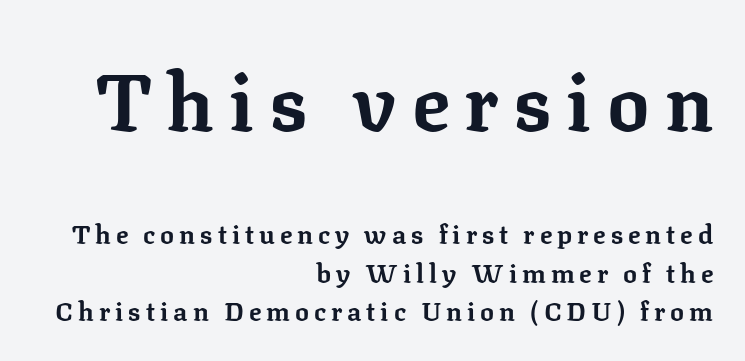
The image shows 79 px bold serif type, upright; set right-aligned, normal line spacing (1.47x), not underlined; the first (top) block is 3.04x larger; low stroke contrast and a medium x-height.
